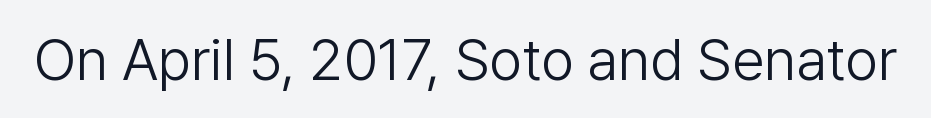
Q: Is the text bold? A: No.
Q: Is the text italic (slanted)? A: No, it is upright.
Q: Is the typeface a serif or a sans-serif typeface? A: Sans-serif.
Q: Is the text underlined? A: No.
Q: Is the spacing between letters normal or unusually wide? A: Normal.
Q: Width (condensed, normal, or wide)? A: Normal.
Q: Stroke contrast? A: Low.
Q: x-height? A: Medium.
Q: Monospaced? A: No.
